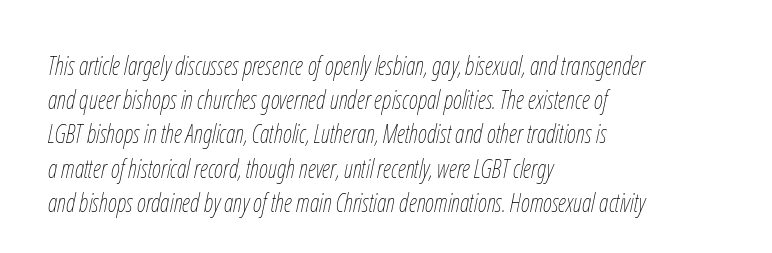
{"italic": "yes", "lean": "right", "slant_degrees": 12, "bold": "no", "underline": "no", "align": "left", "line_spacing": "normal", "line_spacing_ratio": 1.37, "letter_spacing": "normal", "letter_spacing_em": 0.0, "glyph_px": 25}
